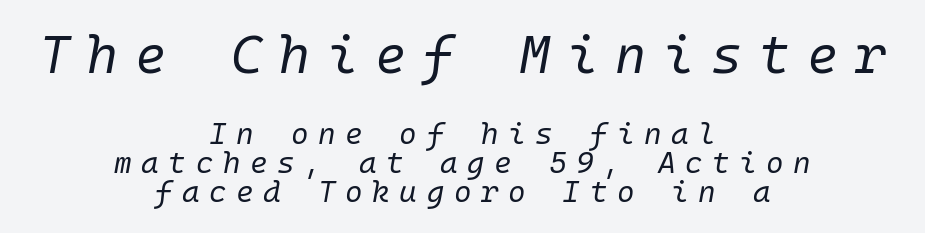
Q: Is the text bold? A: No.
Q: Is the text italic (slanted)? A: Yes, it leans right by about 10 degrees.
Q: Is the text underlined? A: No.
Q: How is the paragraph aligned? A: Centered.
Q: Is the spacing between letters normal or unusually wide? A: Unusually wide.
Q: Is the spacing between lines tight, normal or loose? A: Tight.
Q: Which block of text is set in a larger size, the first (top) or the second (bottom)? A: The first (top) one.
Q: Width (condensed, normal, or wide)? A: Normal.
Q: Stroke contrast? A: Low.
Q: x-height? A: Medium.
